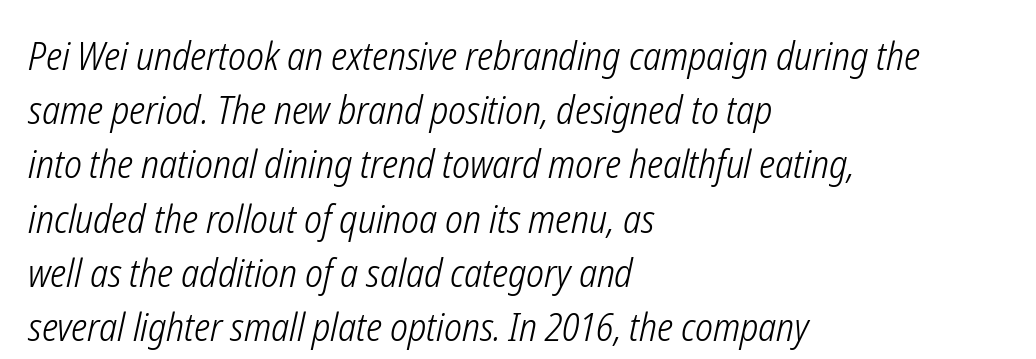
{"italic": "yes", "lean": "right", "slant_degrees": 12, "bold": "no", "weight": "light", "width": "condensed", "stroke_contrast": "low", "x_height": "medium", "monospaced": "no", "underline": "no", "align": "left", "line_spacing": "normal", "line_spacing_ratio": 1.39, "letter_spacing": "normal", "letter_spacing_em": 0.0, "glyph_px": 39}
